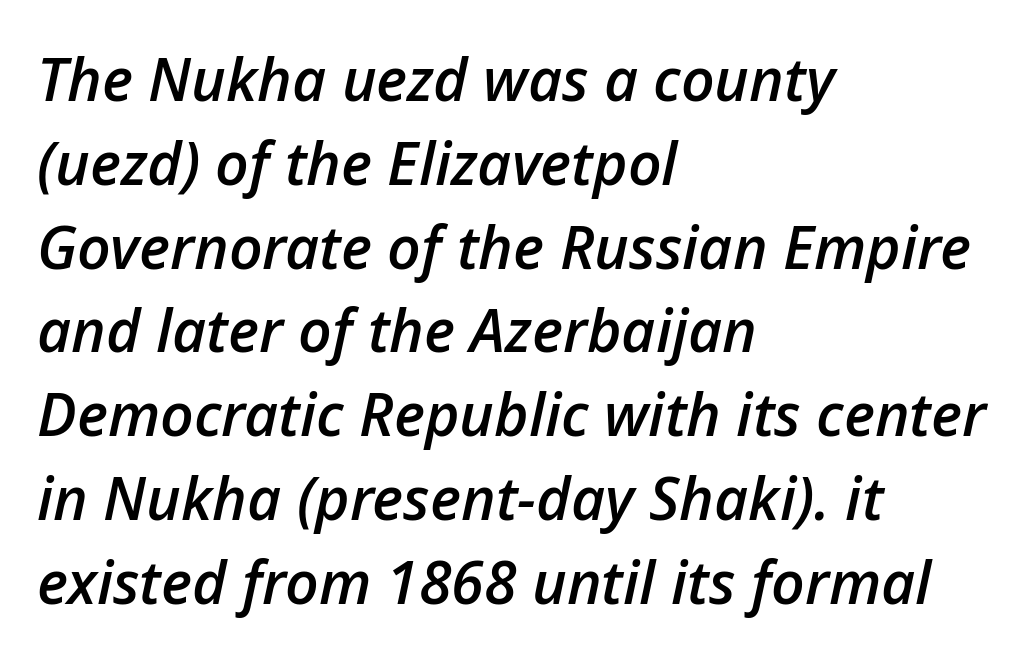
{"italic": "yes", "lean": "right", "slant_degrees": 12, "bold": "semi", "weight": "semibold", "width": "normal", "stroke_contrast": "low", "x_height": "medium", "monospaced": "no", "underline": "no", "align": "left", "line_spacing": "normal", "line_spacing_ratio": 1.42, "letter_spacing": "normal", "letter_spacing_em": 0.0, "glyph_px": 59}
